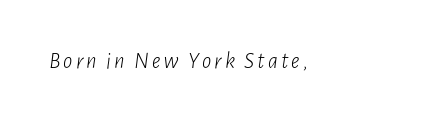
{"italic": "yes", "lean": "right", "slant_degrees": 7, "bold": "no", "underline": "no", "glyph_px": 23}
